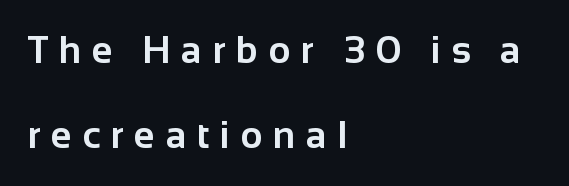
Examine the stroke ends and you'll find no serifs. A great deal of white space separates one row of letters from the next. Check under the words: just untouched page. Character widths vary here, with narrow letters taking less room than wide ones. Posture: straight, roman, zero tilt.
